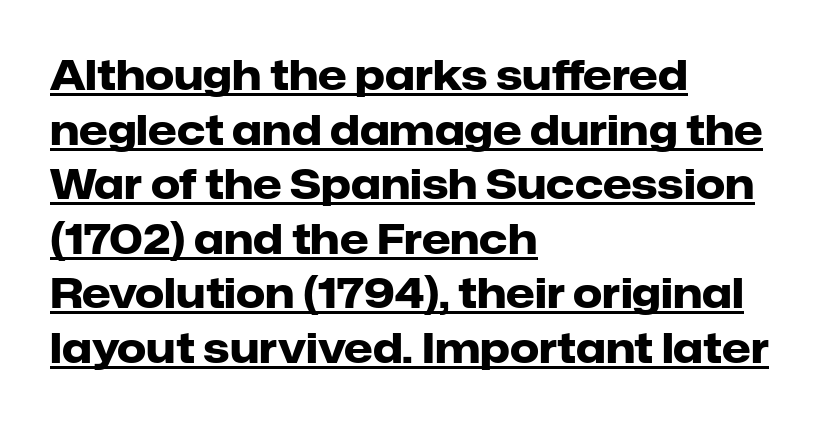
Q: Is the text bold? A: Yes.
Q: Is the text italic (slanted)? A: No, it is upright.
Q: Is the typeface a serif or a sans-serif typeface? A: Sans-serif.
Q: Is the text underlined? A: Yes.
Q: How is the paragraph aligned? A: Left-aligned.
Q: Is the spacing between letters normal or unusually wide? A: Normal.
Q: Is the spacing between lines tight, normal or loose? A: Normal.
Q: Width (condensed, normal, or wide)? A: Normal.
Q: Stroke contrast? A: Low.
Q: x-height? A: Medium.
Q: Monospaced? A: No.
